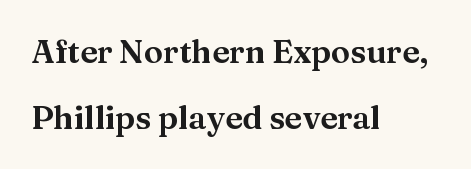
The image shows 32 px wide serif type, upright; set left-aligned, loose line spacing (2.05x), normal letter spacing, not underlined; medium stroke contrast and a medium x-height.
